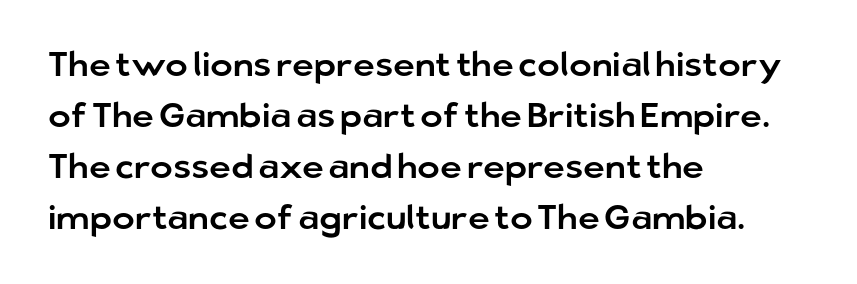
Here the glyphs are tracked normally, forming tight word shapes. Honestly, there is no underline to notice here at all. The typeface chosen for these lines omits serifs. Do the characters align in a grid? No, the font is proportional. Notice how the stems are strictly vertical — no italics here. Notice how descenders clear the ascenders below comfortably — that's standard leading.
